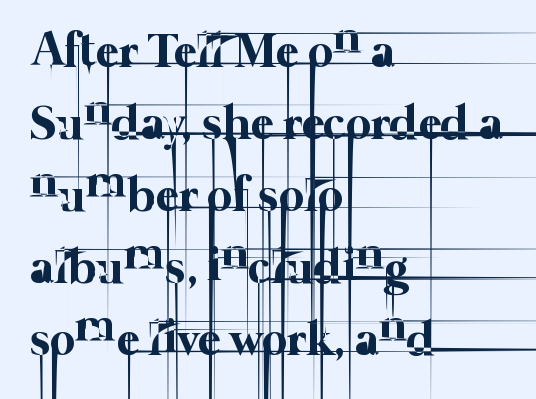
{"bold": "no", "weight": "thin", "width": "normal", "stroke_contrast": "low", "x_height": "medium", "monospaced": "no", "underline": "no", "align": "left", "line_spacing": "normal", "line_spacing_ratio": 1.47, "letter_spacing": "normal", "letter_spacing_em": 0.0, "glyph_px": 49}
